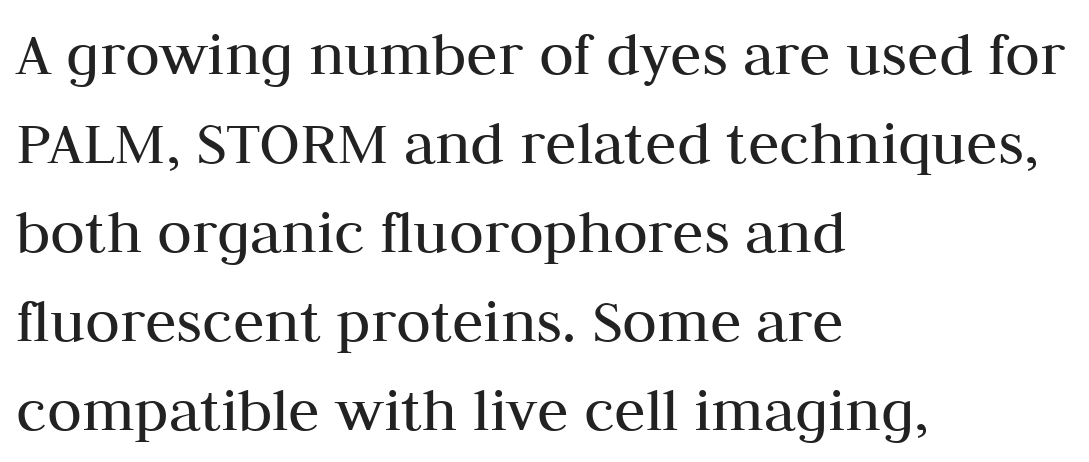
Character widths vary here, with narrow letters taking less room than wide ones. Descenders are the only things crossing below the line. Casual observation: everything's shoved over to the left. The face used here is rendered with its standard letterfit. The rendering shows small feet on the letterforms — a serif design.
